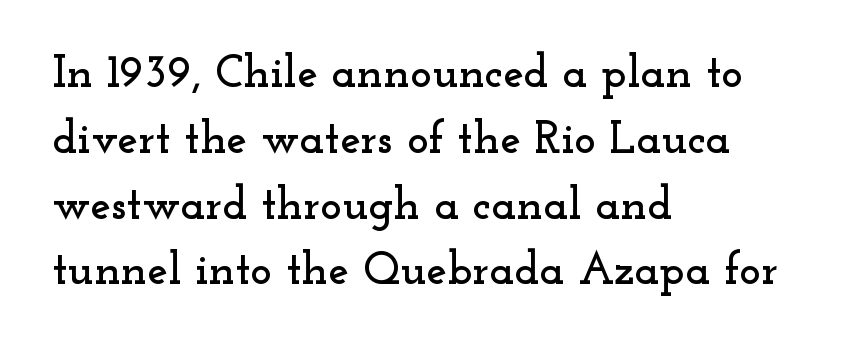
{"serif": "yes", "italic": "no", "width": "wide", "stroke_contrast": "low", "x_height": "small", "monospaced": "no", "underline": "no", "align": "left", "line_spacing": "normal", "line_spacing_ratio": 1.43, "letter_spacing": "normal", "letter_spacing_em": 0.0, "glyph_px": 46}
